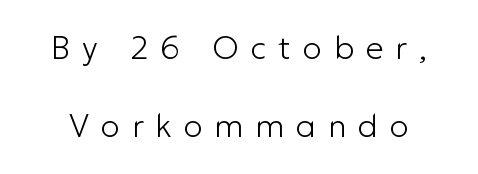
The image shows 32 px light sans-serif type, upright; set loose line spacing (2.45x), unusually wide letter spacing (+0.37 em), not underlined; low stroke contrast and a medium x-height.
